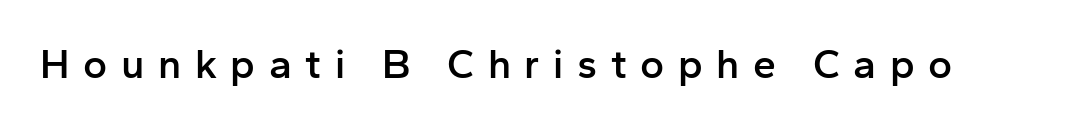
Q: Is the text bold? A: Semi-bold.
Q: Is the text italic (slanted)? A: No, it is upright.
Q: Is the typeface a serif or a sans-serif typeface? A: Sans-serif.
Q: Is the text underlined? A: No.
Q: Is the spacing between letters normal or unusually wide? A: Unusually wide.
Q: Width (condensed, normal, or wide)? A: Normal.
Q: Stroke contrast? A: Low.
Q: x-height? A: Medium.
Q: Monospaced? A: No.
